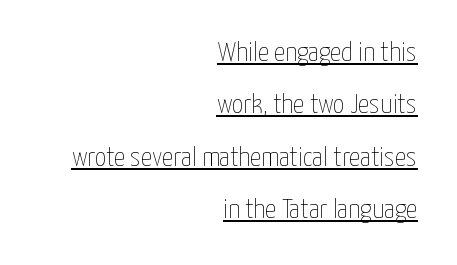
These glyphs show unthickened strokes, regular width or finer. This is the regular roman posture of the typeface. The gaps between neighbouring characters are ordinary and unremarkable. Short and long lines alike share a common ending point at right. Note the varied advance widths — an 'i' is clearly narrower than an 'm'. Check the space under the baseline: a stroke is drawn there.
